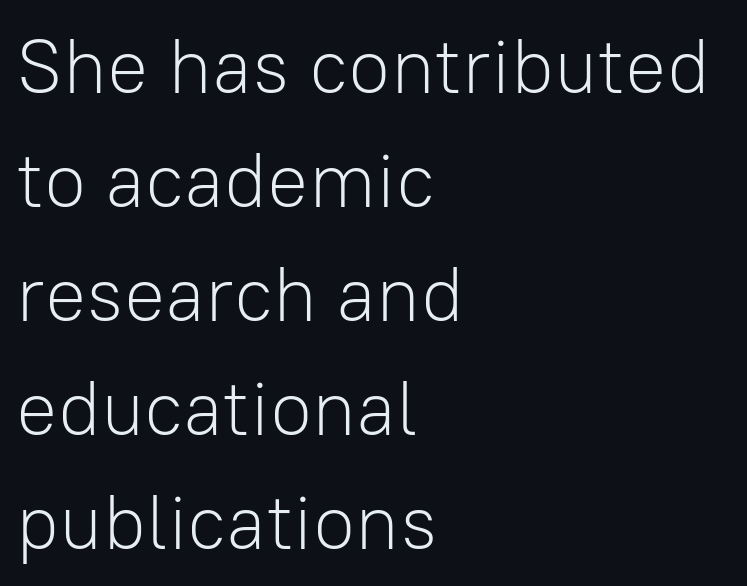
{"serif": "no", "italic": "no", "bold": "no", "weight": "light", "width": "normal", "stroke_contrast": "low", "x_height": "medium", "monospaced": "no", "underline": "no", "align": "left", "line_spacing": "normal", "line_spacing_ratio": 1.48, "letter_spacing": "normal", "letter_spacing_em": 0.0, "glyph_px": 77}
